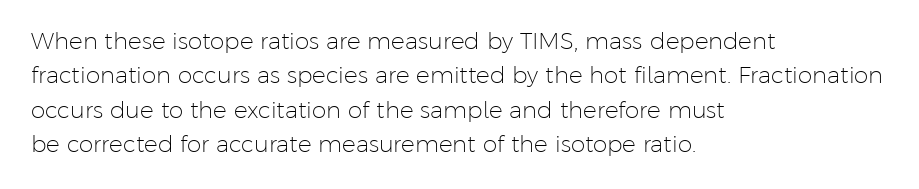
Q: Is the text bold? A: No.
Q: Is the text italic (slanted)? A: No, it is upright.
Q: Is the text underlined? A: No.
Q: How is the paragraph aligned? A: Left-aligned.
Q: Is the spacing between letters normal or unusually wide? A: Normal.
Q: Is the spacing between lines tight, normal or loose? A: Normal.
